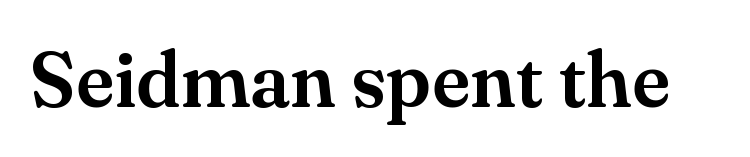
Q: Is the text italic (slanted)? A: No, it is upright.
Q: Is the typeface a serif or a sans-serif typeface? A: Serif.
Q: Is the text underlined? A: No.
Q: Is the spacing between letters normal or unusually wide? A: Normal.
Q: Width (condensed, normal, or wide)? A: Normal.
Q: Stroke contrast? A: Medium.
Q: x-height? A: Small.
Q: Monospaced? A: No.
